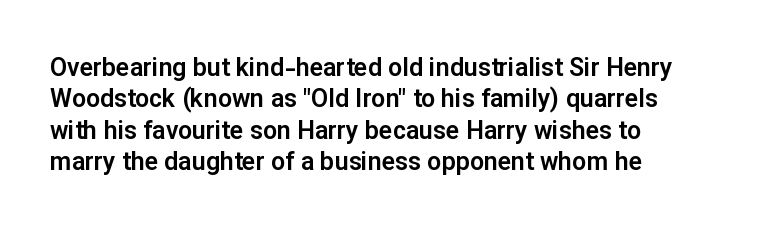
The space directly below the letters is spotless. Whoever set this chose a conventional vertical rhythm. The typesetter chose a ragged-right arrangement here. Posture: straight, roman, zero tilt. Standard letterfit; no display-style spreading of the glyphs.
